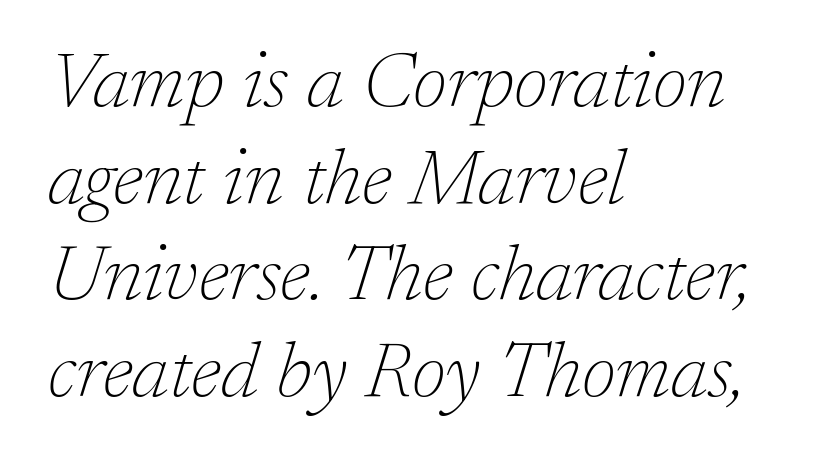
{"serif": "yes", "italic": "yes", "lean": "right", "slant_degrees": 17, "bold": "no", "weight": "thin", "width": "normal", "stroke_contrast": "low", "x_height": "medium", "monospaced": "no", "underline": "no", "align": "left", "line_spacing_ratio": 1.24, "letter_spacing": "normal", "letter_spacing_em": 0.0, "glyph_px": 78}
